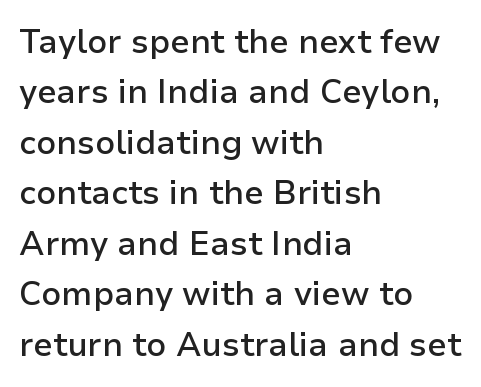
Q: Is the text bold? A: Semi-bold.
Q: Is the text italic (slanted)? A: No, it is upright.
Q: Is the typeface a serif or a sans-serif typeface? A: Sans-serif.
Q: Is the text underlined? A: No.
Q: How is the paragraph aligned? A: Left-aligned.
Q: Is the spacing between letters normal or unusually wide? A: Normal.
Q: Is the spacing between lines tight, normal or loose? A: Normal.
Q: Width (condensed, normal, or wide)? A: Normal.
Q: Stroke contrast? A: Low.
Q: x-height? A: Medium.
Q: Monospaced? A: No.
